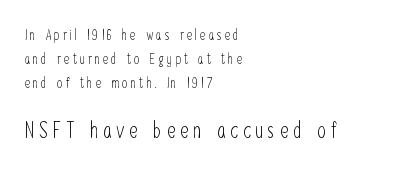
Caption: expanded tracking, letters set apart. The strokes carry an ordinary text weight at most. Alignment: flush left. It's the straight-up-and-down kind of type. Underline: absent.
